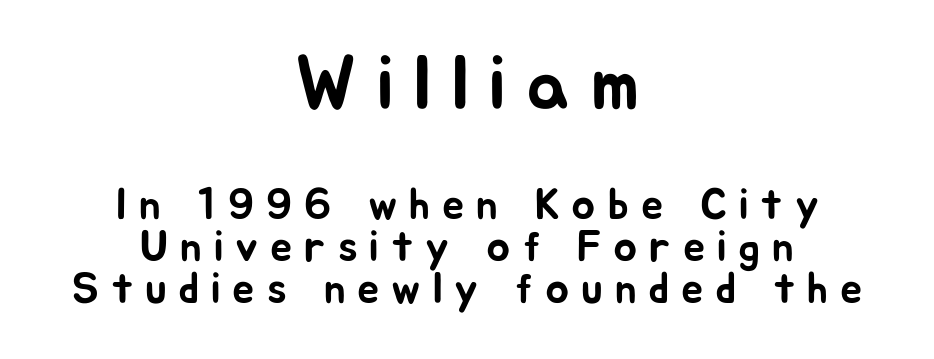
Notice how descenders almost collide with the ascenders below — that's tight leading. You could not count columns in this text — the font is proportionally spaced. The zone under the glyphs is completely vacant. You can tell it's not italic because the verticals are truly vertical. These lines are composed in type without serifs. Type size steps down from the first block to the second.
